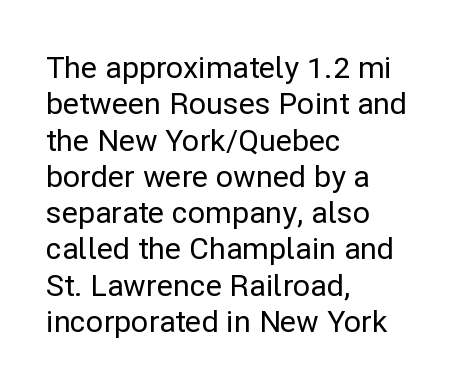
Nobody drew a line under any word here. These lines are composed in type without serifs. The compositor pushed each line to the left boundary. Students, note that the glyphs here touch the page at normal intervals.
